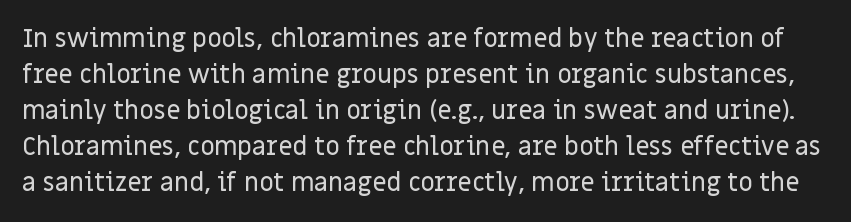
A typesetter would call this leading conventional body-copy spacing. Honestly, the letter spacing is just normal — you wouldn't notice it. Descenders hang freely into open space. It's the straight-up-and-down kind of type.
